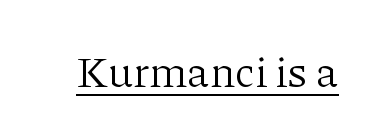
{"serif": "yes", "italic": "no", "bold": "no", "weight": "light", "width": "normal", "stroke_contrast": "low", "x_height": "medium", "monospaced": "no", "underline": "yes", "letter_spacing": "normal", "letter_spacing_em": 0.0, "glyph_px": 43}
